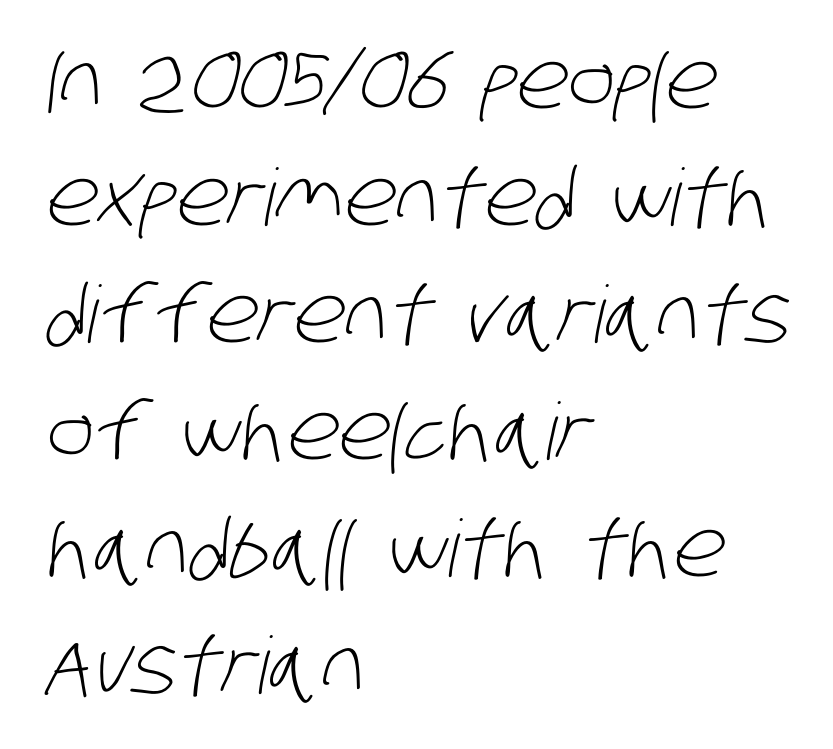
The image shows 79 px light, condensed sans-serif type; set left-aligned, normal line spacing (1.48x), normal letter spacing, not underlined; low stroke contrast and a large x-height.
